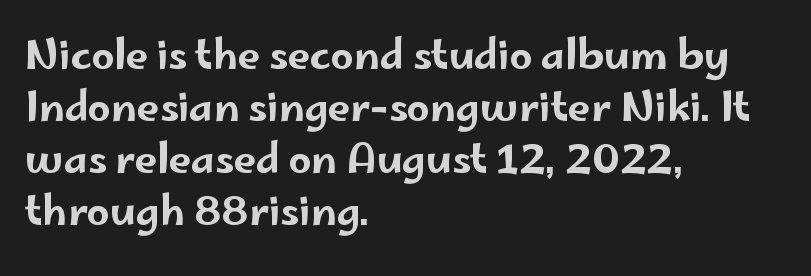
Q: Is the text italic (slanted)? A: No, it is upright.
Q: Is the typeface a serif or a sans-serif typeface? A: Sans-serif.
Q: Is the text underlined? A: No.
Q: How is the paragraph aligned? A: Left-aligned.
Q: Is the spacing between letters normal or unusually wide? A: Normal.
Q: Is the spacing between lines tight, normal or loose? A: Normal.
Q: Width (condensed, normal, or wide)? A: Wide.
Q: Stroke contrast? A: Low.
Q: x-height? A: Small.
Q: Monospaced? A: No.
